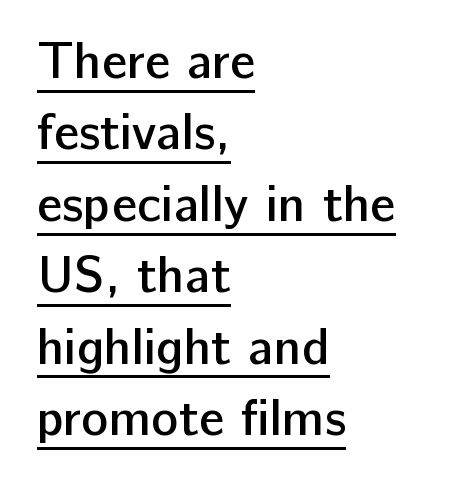
{"serif": "no", "italic": "no", "bold": "semi", "weight": "semibold", "width": "normal", "stroke_contrast": "low", "x_height": "medium", "monospaced": "no", "underline": "yes", "align": "left", "line_spacing": "normal", "line_spacing_ratio": 1.4, "letter_spacing": "normal", "letter_spacing_em": 0.0, "glyph_px": 51}
